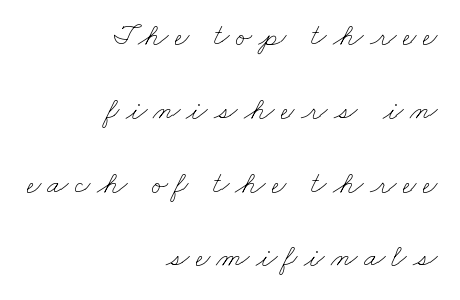
Underline: absent. Is the letter spacing exaggerated? Yes — the characters are pushed far apart. Each letter keeps its own natural width here, so spacing adapts to shape. Whoever set this chose breathing room over compactness in the vertical rhythm.
